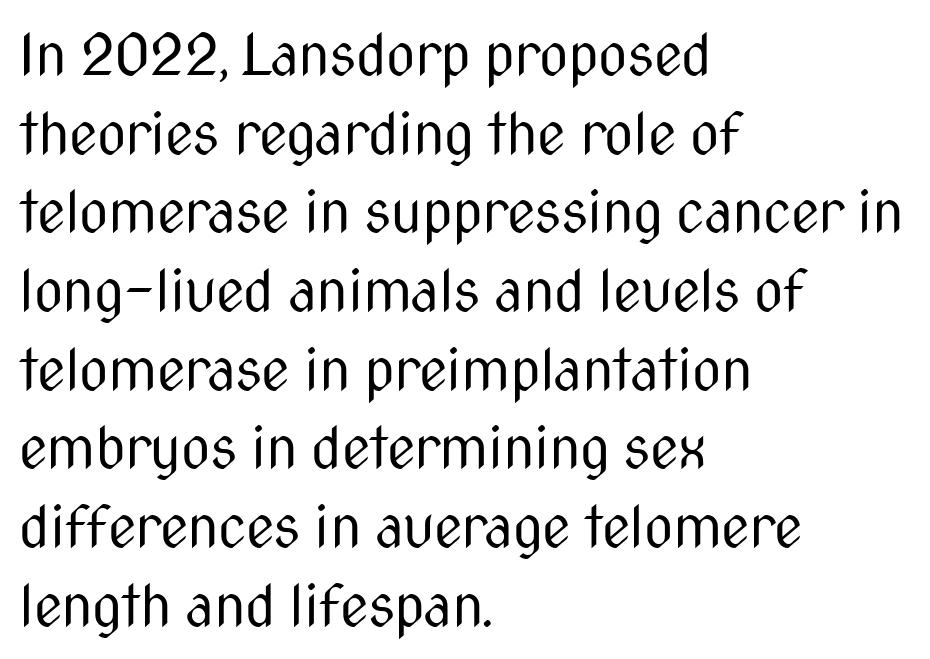
The image shows 57 px regular-weight, condensed sans-serif type, upright; set left-aligned, normal line spacing (1.38x), normal letter spacing, not underlined; medium stroke contrast and a medium x-height.
